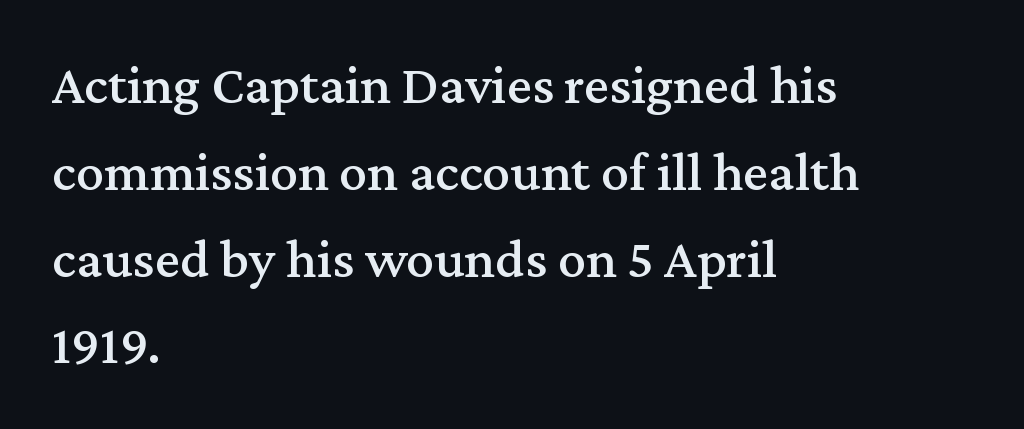
One-word summary of the alignment: left. It's the straight-up-and-down kind of type. Check where the strokes stop: tiny serifs finish them off. Regarding leading, the lines here are spaced in the standard way. Students, note that the glyphs here touch the page at normal intervals.
